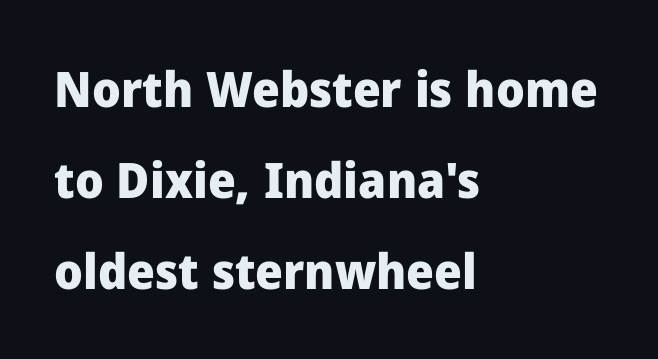
Q: Is the text bold? A: Yes.
Q: Is the text italic (slanted)? A: No, it is upright.
Q: Is the typeface a serif or a sans-serif typeface? A: Sans-serif.
Q: Is the text underlined? A: No.
Q: How is the paragraph aligned? A: Left-aligned.
Q: Is the spacing between letters normal or unusually wide? A: Normal.
Q: Width (condensed, normal, or wide)? A: Normal.
Q: Stroke contrast? A: Low.
Q: x-height? A: Medium.
Q: Monospaced? A: No.
